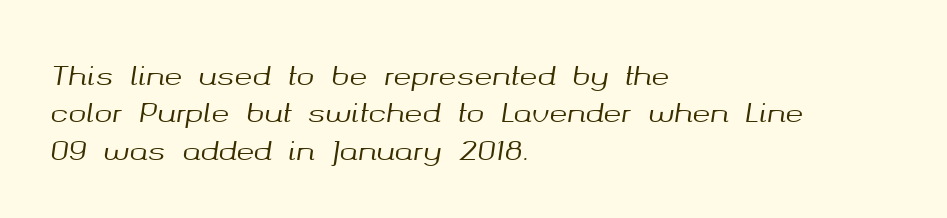
{"italic": "yes", "lean": "right", "slant_degrees": 8, "underline": "no", "align": "left", "line_spacing": "normal", "line_spacing_ratio": 1.38, "letter_spacing": "normal", "letter_spacing_em": 0.0, "glyph_px": 27}
